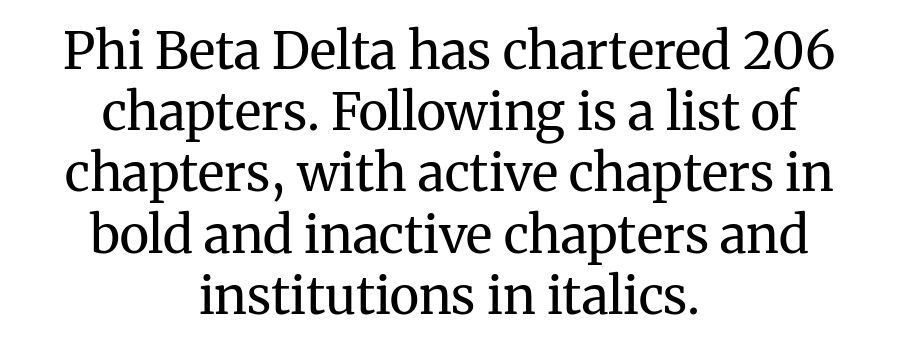
{"serif": "yes", "italic": "no", "bold": "no", "weight": "regular", "width": "normal", "stroke_contrast": "medium", "x_height": "medium", "monospaced": "no", "underline": "no", "align": "center", "line_spacing_ratio": 1.2, "letter_spacing": "normal", "letter_spacing_em": 0.0, "glyph_px": 51}
